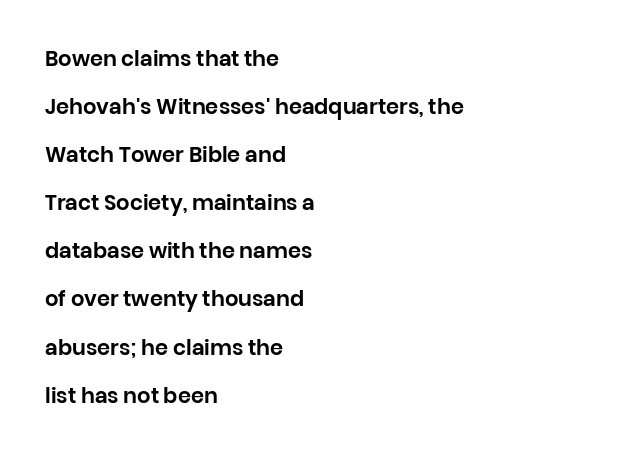
{"italic": "no", "underline": "no", "align": "left", "line_spacing": "loose", "line_spacing_ratio": 2.29, "letter_spacing": "normal", "letter_spacing_em": 0.0, "glyph_px": 21}
